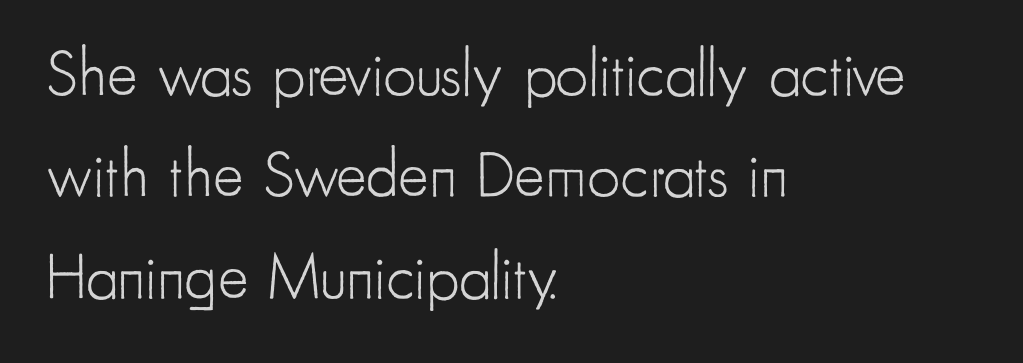
Q: Is the text bold? A: No.
Q: Is the text italic (slanted)? A: No, it is upright.
Q: Is the typeface a serif or a sans-serif typeface? A: Sans-serif.
Q: Is the text underlined? A: No.
Q: How is the paragraph aligned? A: Left-aligned.
Q: Is the spacing between letters normal or unusually wide? A: Normal.
Q: Is the spacing between lines tight, normal or loose? A: Normal.
Q: Width (condensed, normal, or wide)? A: Condensed.
Q: Stroke contrast? A: Low.
Q: x-height? A: Small.
Q: Monospaced? A: No.
